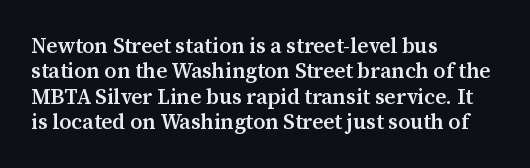
Characters follow at the spacing the type designer built in. Quick note: underline off. Line beginnings align vertically; line endings do not. Does the lettering tilt? It doesn't — this is upright. This is moderately heavy type, rendered in semibold.
